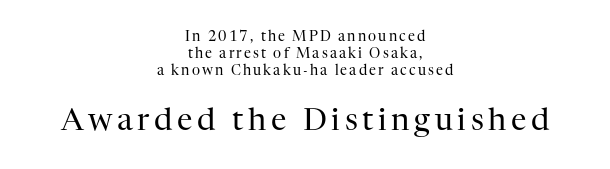
Q: Is the text bold? A: No.
Q: Is the text italic (slanted)? A: No, it is upright.
Q: Is the typeface a serif or a sans-serif typeface? A: Serif.
Q: Is the text underlined? A: No.
Q: How is the paragraph aligned? A: Centered.
Q: Which block of text is set in a larger size, the first (top) or the second (bottom)? A: The second (bottom) one.
Q: Width (condensed, normal, or wide)? A: Normal.
Q: Stroke contrast? A: High.
Q: x-height? A: Medium.
Q: Monospaced? A: No.
